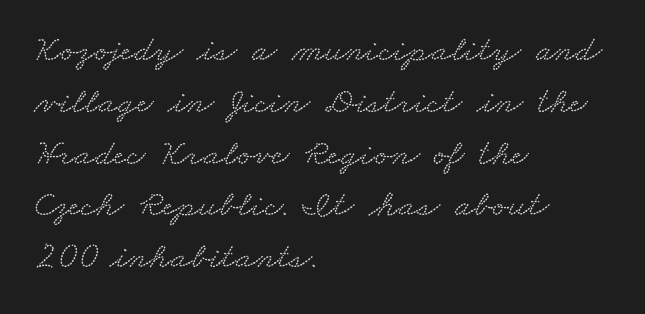
The passage shown has conventional tracking throughout. The vertical gap from one line to the next is medium. Beneath every word, the page is bare. This rendering employs a face with finishing strokes, i.e., a serif. The paragraph has a hard left edge and a soft right edge.
